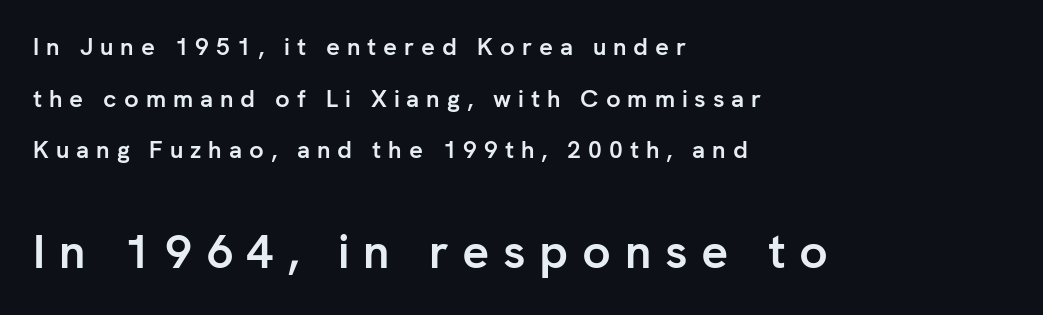
Q: Is the text bold? A: Yes.
Q: Is the text italic (slanted)? A: No, it is upright.
Q: Is the typeface a serif or a sans-serif typeface? A: Sans-serif.
Q: Is the text underlined? A: No.
Q: How is the paragraph aligned? A: Left-aligned.
Q: Is the spacing between letters normal or unusually wide? A: Unusually wide.
Q: Is the spacing between lines tight, normal or loose? A: Loose.
Q: Which block of text is set in a larger size, the first (top) or the second (bottom)? A: The second (bottom) one.
Q: Width (condensed, normal, or wide)? A: Normal.
Q: Stroke contrast? A: Low.
Q: x-height? A: Medium.
Q: Monospaced? A: No.
